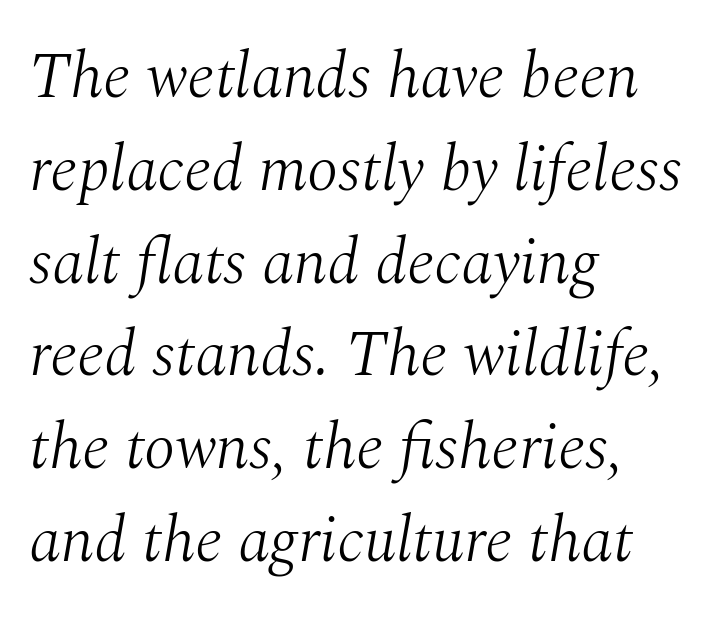
Q: Is the text bold? A: No.
Q: Is the text italic (slanted)? A: Yes, it leans right by about 10 degrees.
Q: Is the typeface a serif or a sans-serif typeface? A: Serif.
Q: Is the text underlined? A: No.
Q: How is the paragraph aligned? A: Left-aligned.
Q: Is the spacing between letters normal or unusually wide? A: Normal.
Q: Is the spacing between lines tight, normal or loose? A: Normal.
Q: Width (condensed, normal, or wide)? A: Normal.
Q: Stroke contrast? A: Medium.
Q: x-height? A: Medium.
Q: Monospaced? A: No.
